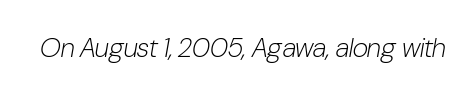
Q: Is the text bold? A: No.
Q: Is the text italic (slanted)? A: Yes, it leans right by about 10 degrees.
Q: Is the text underlined? A: No.
Q: Is the spacing between letters normal or unusually wide? A: Normal.
